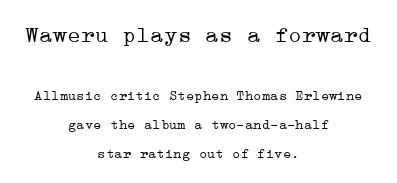
{"italic": "no", "bold": "no", "underline": "no", "align": "center", "line_spacing": "loose", "line_spacing_ratio": 2.07, "letter_spacing": "normal", "letter_spacing_em": 0.0, "larger_block": "first", "size_ratio": 1.64, "glyph_px": 23}
